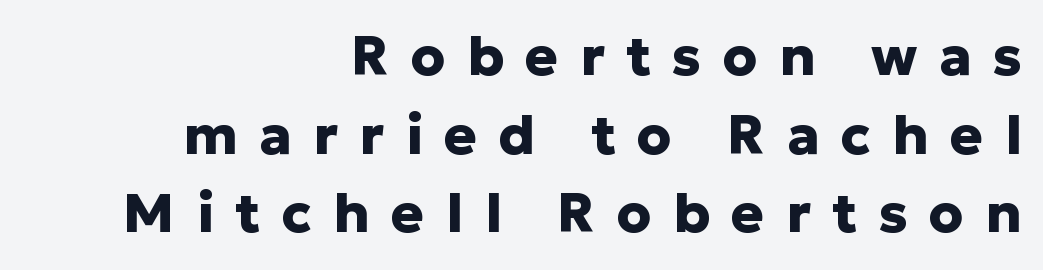
Q: Is the text bold? A: Yes.
Q: Is the text italic (slanted)? A: No, it is upright.
Q: Is the typeface a serif or a sans-serif typeface? A: Sans-serif.
Q: Is the text underlined? A: No.
Q: How is the paragraph aligned? A: Right-aligned.
Q: Is the spacing between letters normal or unusually wide? A: Unusually wide.
Q: Is the spacing between lines tight, normal or loose? A: Normal.
Q: Width (condensed, normal, or wide)? A: Normal.
Q: Stroke contrast? A: Low.
Q: x-height? A: Medium.
Q: Monospaced? A: No.
